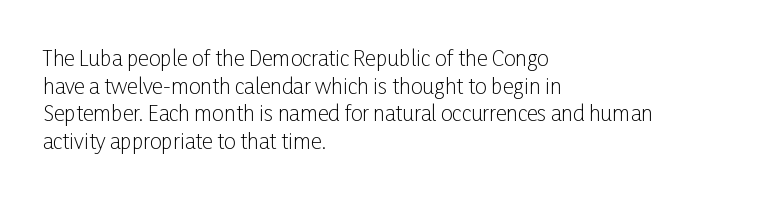
{"italic": "no", "bold": "no", "underline": "no", "align": "left", "line_spacing": "normal", "line_spacing_ratio": 1.32, "letter_spacing": "normal", "letter_spacing_em": 0.0, "glyph_px": 21}
